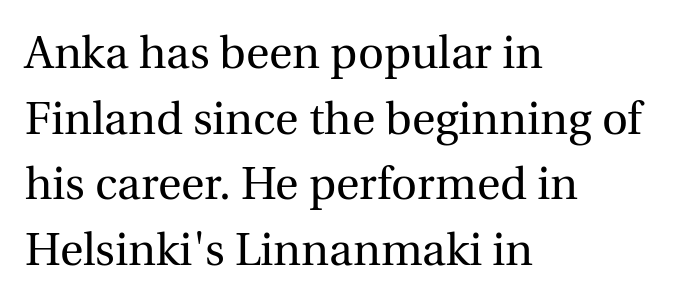
The image shows 45 px regular-weight serif type, upright; set left-aligned, normal line spacing (1.46x), normal letter spacing, not underlined; a medium x-height.
